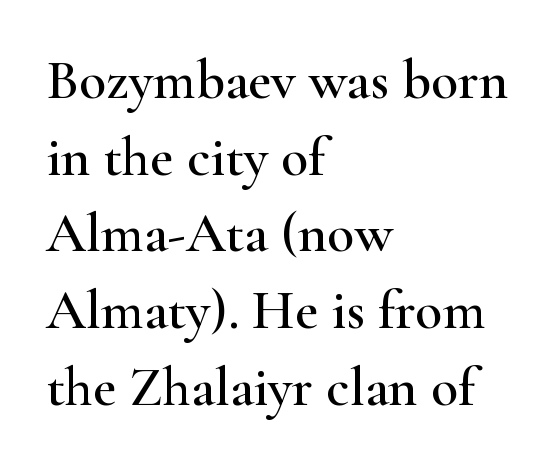
The rendering uses natural spacing where letterforms have individual widths. Normally led — the rows are evenly, conventionally spaced. The text block is weighted toward the left margin, trailing off unevenly rightward. Style check: upright. Examine the stroke ends and you'll spot serifs.
